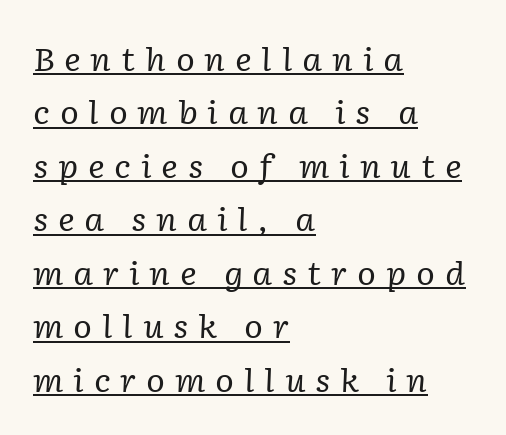
Q: Is the text bold? A: No.
Q: Is the text italic (slanted)? A: Yes, it leans right by about 2 degrees.
Q: Is the typeface a serif or a sans-serif typeface? A: Serif.
Q: Is the text underlined? A: Yes.
Q: How is the paragraph aligned? A: Left-aligned.
Q: Is the spacing between letters normal or unusually wide? A: Unusually wide.
Q: Is the spacing between lines tight, normal or loose? A: Normal.
Q: Width (condensed, normal, or wide)? A: Normal.
Q: Stroke contrast? A: Low.
Q: x-height? A: Medium.
Q: Monospaced? A: No.
